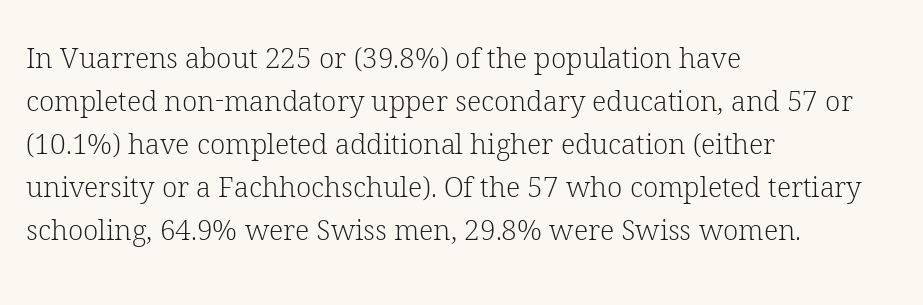
{"serif": "yes", "italic": "no", "bold": "no", "weight": "light", "width": "normal", "stroke_contrast": "low", "x_height": "medium", "monospaced": "no", "underline": "no", "align": "left", "line_spacing": "normal", "line_spacing_ratio": 1.54, "letter_spacing": "normal", "letter_spacing_em": 0.0, "glyph_px": 28}
